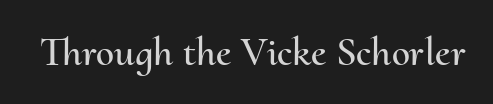
Q: Is the text italic (slanted)? A: No, it is upright.
Q: Is the text underlined? A: No.
Q: Is the spacing between letters normal or unusually wide? A: Normal.
Q: Width (condensed, normal, or wide)? A: Normal.
Q: Stroke contrast? A: Medium.
Q: x-height? A: Small.
Q: Monospaced? A: No.
